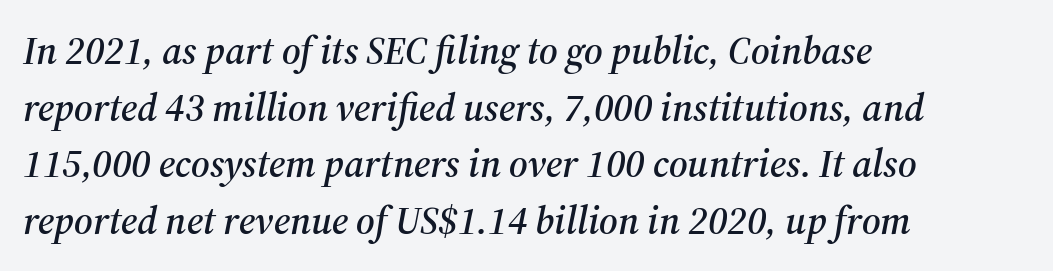
Serifs: yes, visible at the terminals of the letterforms. Slanted lettering throughout. Varying glyph widths throughout — classic text-font behaviour. Bare-footed words on every line. A typesetter would call this leading conventional body-copy spacing. The line texture is even and compact thanks to regular tracking.
